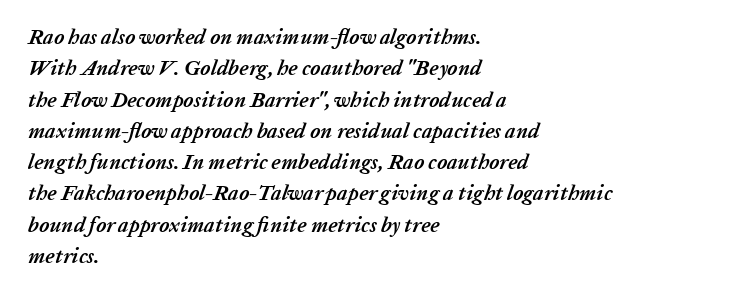
The image shows 21 px bold type, italic (leaning right); set left-aligned, normal line spacing (1.49x), normal letter spacing, not underlined.
